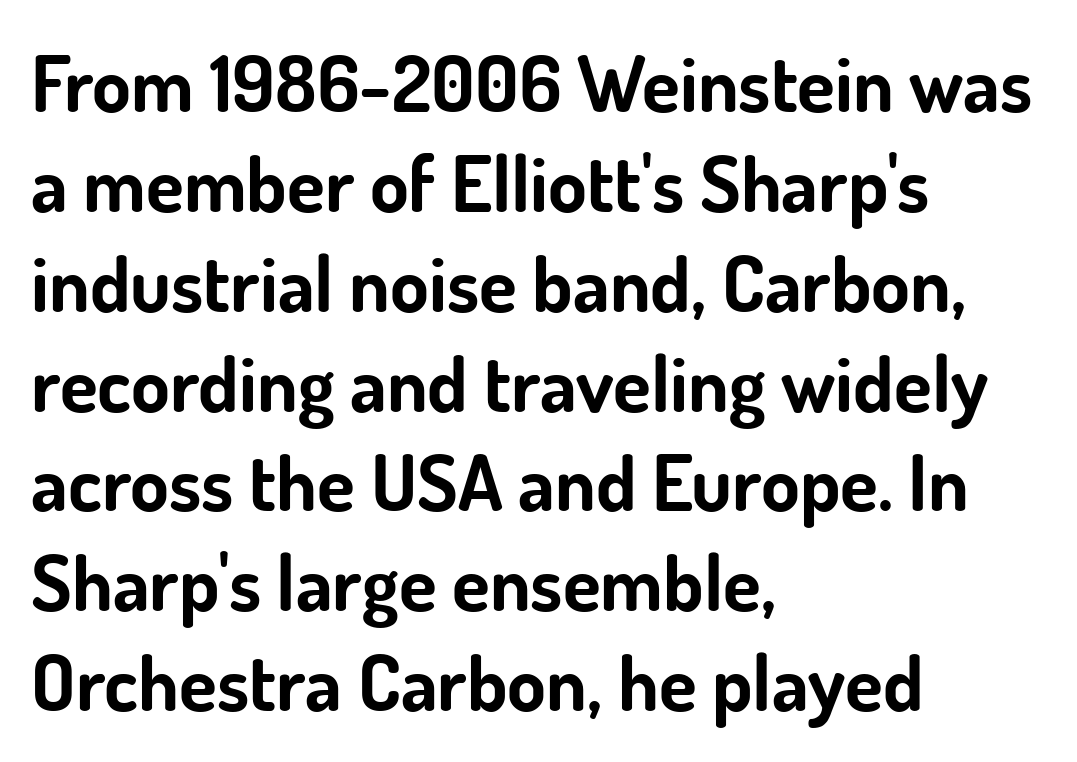
{"serif": "no", "italic": "no", "bold": "yes", "weight": "bold", "width": "normal", "stroke_contrast": "low", "x_height": "small", "monospaced": "no", "underline": "no", "align": "left", "line_spacing": "normal", "line_spacing_ratio": 1.28, "letter_spacing": "normal", "letter_spacing_em": 0.0, "glyph_px": 78}
